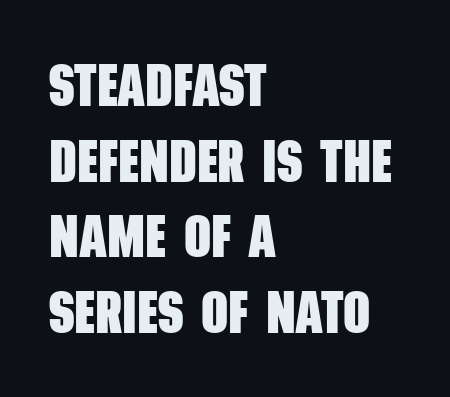
The text was rendered using a sans face with plain stroke endings. Varying glyph widths throughout — classic text-font behaviour. The space beneath each line is pristine and unruled. The horizontal fit of the characters is conventional and even.
